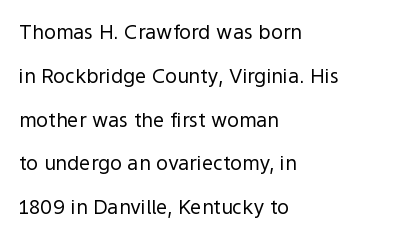
The space between consecutive lines is lavish. A roman cut, with each character standing at attention. Words appear dense and cohesive because spacing is normal. Plain, unruled lines of type.
